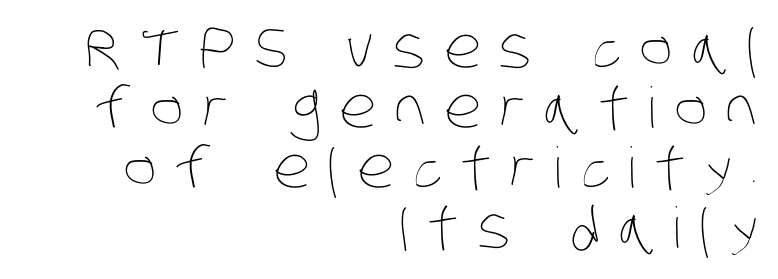
The image shows 56 px thin, condensed type; set right-aligned, tight line spacing (1.07x), unusually wide letter spacing (+0.33 em), not underlined; low stroke contrast and a large x-height.
